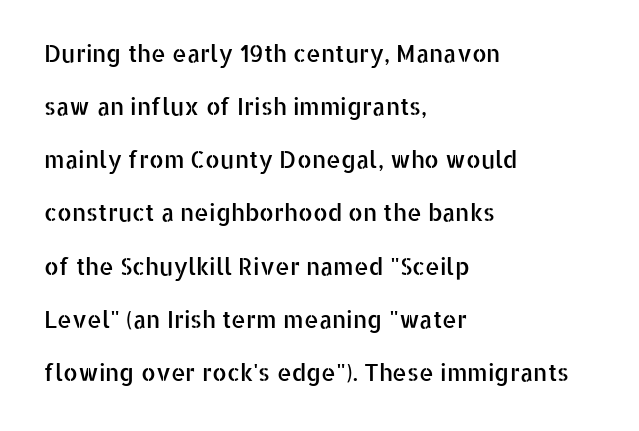
The image shows 23 px text type, upright; set left-aligned, loose line spacing (2.31x), normal letter spacing, not underlined.
